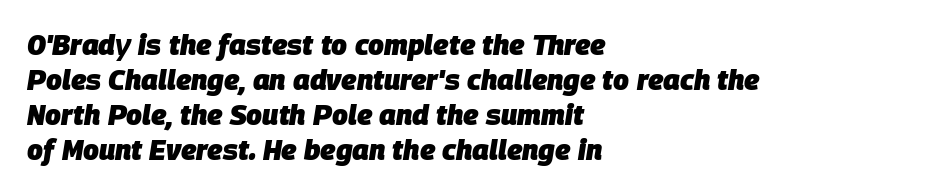
Yep, that's italic — everything's leaning. Think of a printed novel: that variable character pitch is what you see here. Letter spacing: default. Honestly, the row spacing looks completely unremarkable. This rendering uses left alignment, leaving the right contour irregular. A clean baseline with only descenders dipping below it.
